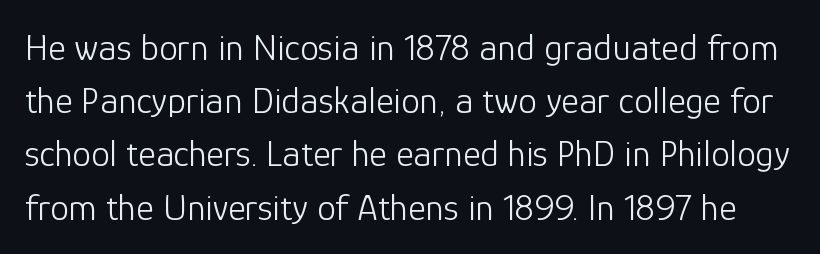
Q: Is the text bold? A: No.
Q: Is the text italic (slanted)? A: No, it is upright.
Q: Is the typeface a serif or a sans-serif typeface? A: Sans-serif.
Q: Is the text underlined? A: No.
Q: Is the spacing between letters normal or unusually wide? A: Normal.
Q: Is the spacing between lines tight, normal or loose? A: Normal.
Q: Width (condensed, normal, or wide)? A: Normal.
Q: Stroke contrast? A: Low.
Q: x-height? A: Medium.
Q: Monospaced? A: No.
